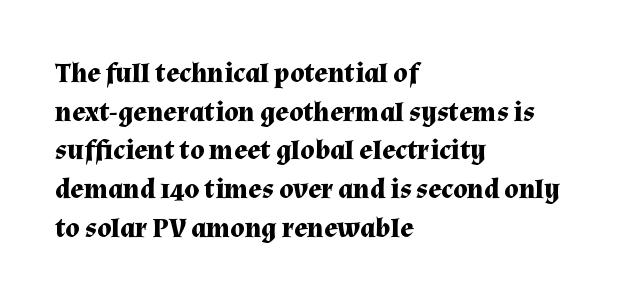
This sample uses plain, unmodified letter spacing. Whoever set this chose a conventional vertical rhythm. The typesetter chose a ragged-right arrangement here. A typesetter would call this proportional, since set widths differ per character.
